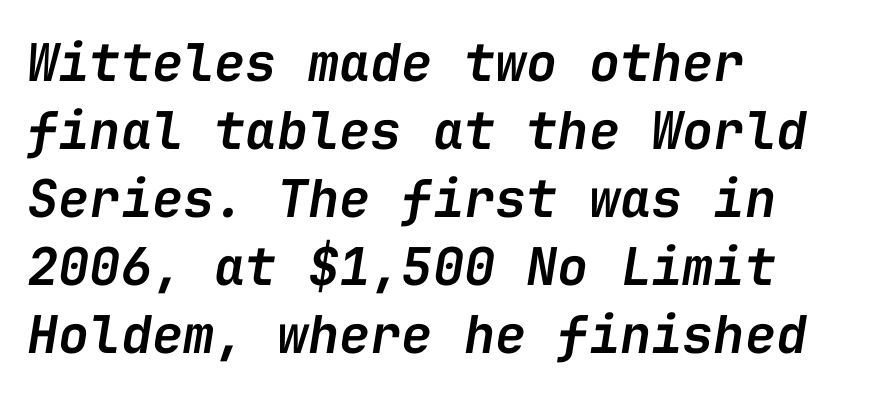
The gap between lines stays unmarked. A typesetter would call this monospace, since all characters share one set width. Italic? Definitely — the glyphs are oblique. The horizontal fit of the characters is conventional and even. Slightly chunky letters — semibold, I'd say, not full bold.
